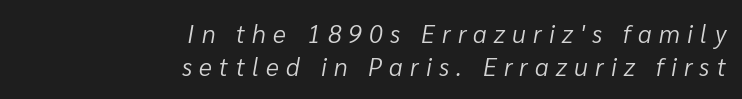
The image shows 25 px text type, italic (leaning right); set right-aligned, normal line spacing (1.33x), unusually wide letter spacing (+0.29 em), not underlined.
